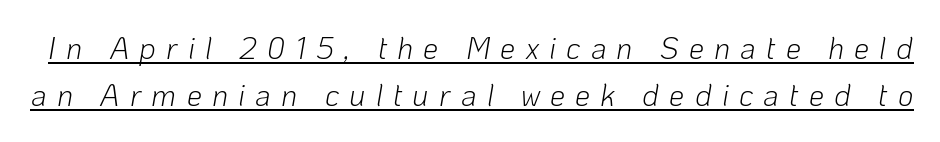
{"italic": "yes", "lean": "right", "slant_degrees": 10, "bold": "no", "weight": "light", "width": "normal", "stroke_contrast": "low", "x_height": "medium", "monospaced": "no", "underline": "yes", "line_spacing": "normal", "line_spacing_ratio": 1.57, "letter_spacing": "wide", "letter_spacing_em": 0.34, "glyph_px": 30}
